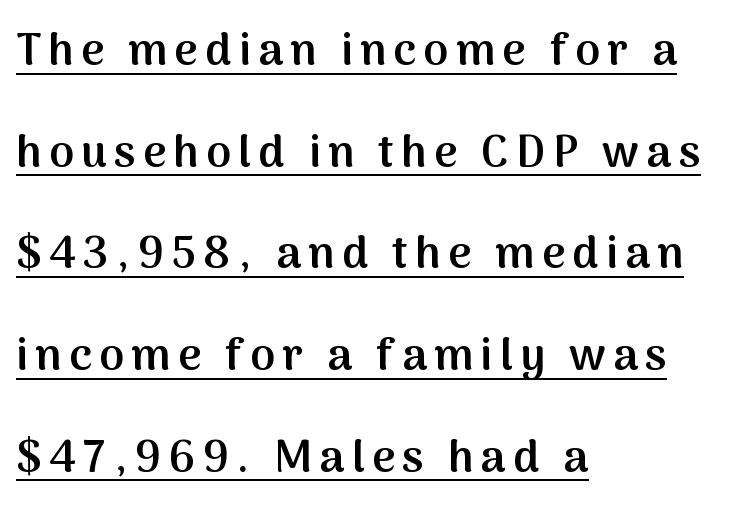
{"serif": "no", "italic": "no", "bold": "semi", "weight": "semibold", "width": "normal", "stroke_contrast": "medium", "x_height": "medium", "monospaced": "no", "underline": "yes", "align": "left", "line_spacing": "loose", "line_spacing_ratio": 2.26, "glyph_px": 45}
